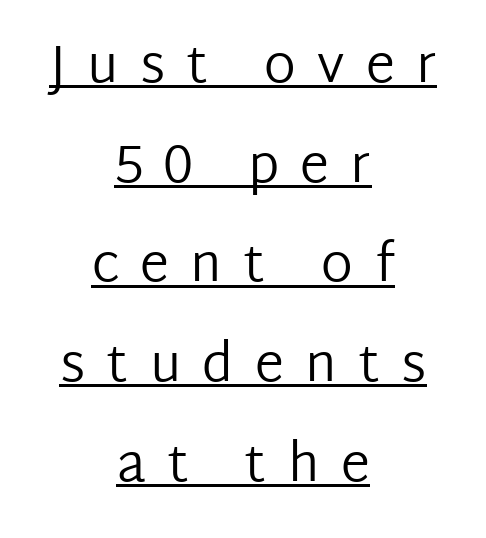
Q: Is the text bold? A: No.
Q: Is the text italic (slanted)? A: No, it is upright.
Q: Is the typeface a serif or a sans-serif typeface? A: Sans-serif.
Q: Is the text underlined? A: Yes.
Q: How is the paragraph aligned? A: Centered.
Q: Is the spacing between letters normal or unusually wide? A: Unusually wide.
Q: Width (condensed, normal, or wide)? A: Normal.
Q: Stroke contrast? A: Low.
Q: x-height? A: Medium.
Q: Monospaced? A: No.
